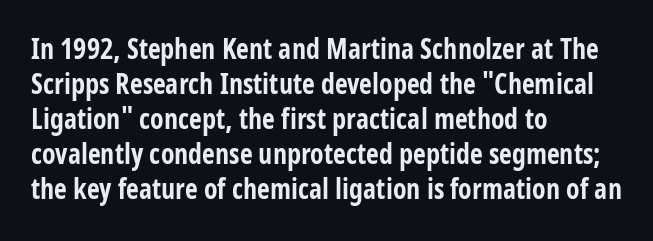
The image shows 28 px bold, condensed sans-serif type, upright; set left-aligned, normal line spacing (1.25x), normal letter spacing, not underlined; low stroke contrast and a large x-height.
